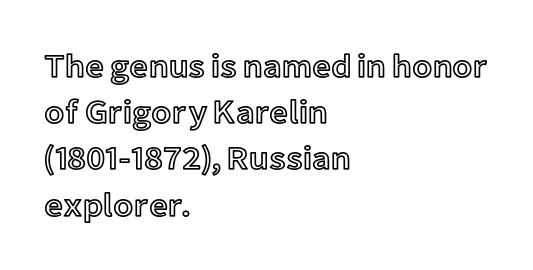
Q: Is the text italic (slanted)? A: No, it is upright.
Q: Is the text underlined? A: No.
Q: How is the paragraph aligned? A: Left-aligned.
Q: Is the spacing between letters normal or unusually wide? A: Normal.
Q: Is the spacing between lines tight, normal or loose? A: Normal.
Q: Width (condensed, normal, or wide)? A: Normal.
Q: x-height? A: Medium.
Q: Monospaced? A: No.
